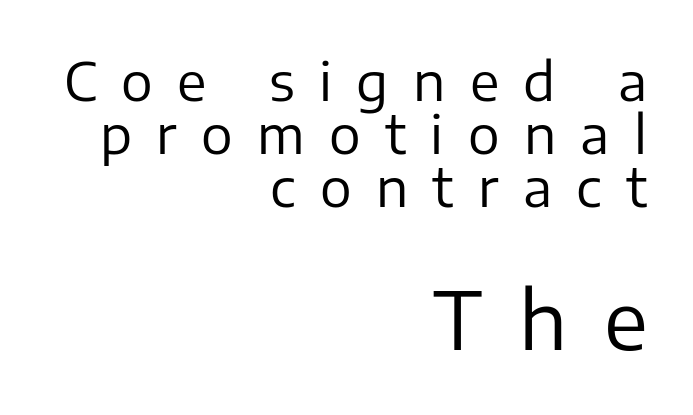
Q: Is the text bold? A: No.
Q: Is the text italic (slanted)? A: No, it is upright.
Q: Is the typeface a serif or a sans-serif typeface? A: Sans-serif.
Q: Is the text underlined? A: No.
Q: How is the paragraph aligned? A: Right-aligned.
Q: Is the spacing between letters normal or unusually wide? A: Unusually wide.
Q: Is the spacing between lines tight, normal or loose? A: Tight.
Q: Which block of text is set in a larger size, the first (top) or the second (bottom)? A: The second (bottom) one.
Q: Width (condensed, normal, or wide)? A: Normal.
Q: Stroke contrast? A: Low.
Q: x-height? A: Medium.
Q: Monospaced? A: No.
